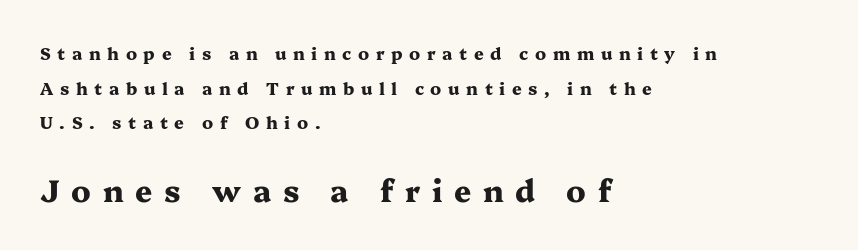
Q: Is the text bold? A: Yes.
Q: Is the text italic (slanted)? A: No, it is upright.
Q: Is the typeface a serif or a sans-serif typeface? A: Serif.
Q: Is the text underlined? A: No.
Q: How is the paragraph aligned? A: Left-aligned.
Q: Is the spacing between letters normal or unusually wide? A: Unusually wide.
Q: Is the spacing between lines tight, normal or loose? A: Loose.
Q: Which block of text is set in a larger size, the first (top) or the second (bottom)? A: The second (bottom) one.
Q: Width (condensed, normal, or wide)? A: Wide.
Q: Stroke contrast? A: Medium.
Q: x-height? A: Medium.
Q: Monospaced? A: No.
